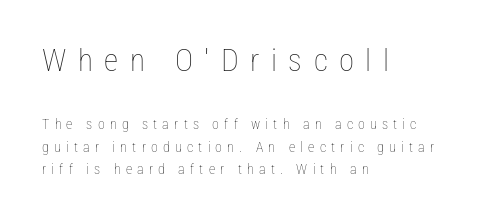
Q: Is the text bold? A: No.
Q: Is the text italic (slanted)? A: No, it is upright.
Q: Is the text underlined? A: No.
Q: How is the paragraph aligned? A: Left-aligned.
Q: Is the spacing between letters normal or unusually wide? A: Unusually wide.
Q: Is the spacing between lines tight, normal or loose? A: Normal.
Q: Which block of text is set in a larger size, the first (top) or the second (bottom)? A: The first (top) one.
Q: Width (condensed, normal, or wide)? A: Condensed.
Q: Stroke contrast? A: Low.
Q: x-height? A: Medium.
Q: Monospaced? A: No.
